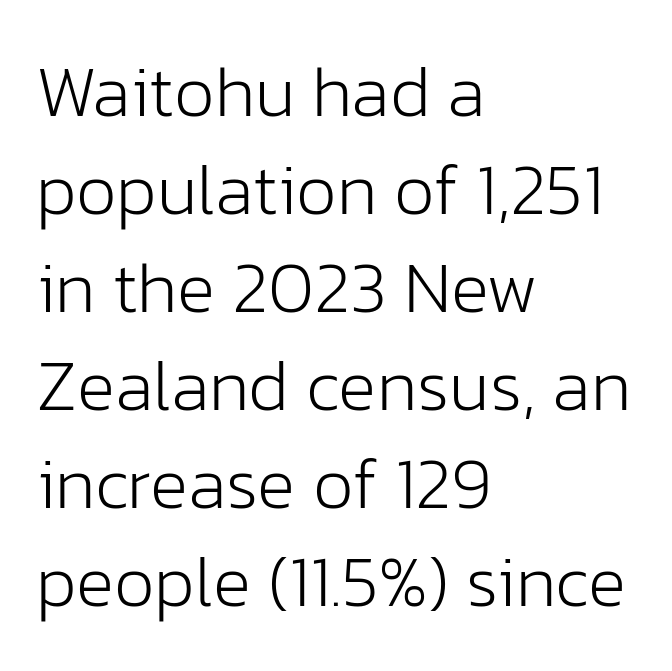
Note the varied advance widths — an 'i' is clearly narrower than an 'm'. Tracking here is standard; glyphs follow each other at the usual distance. Beneath every word, the page is bare. The leading is moderate, giving the passage an even texture. Each line starts at the same left margin while the right side varies.
